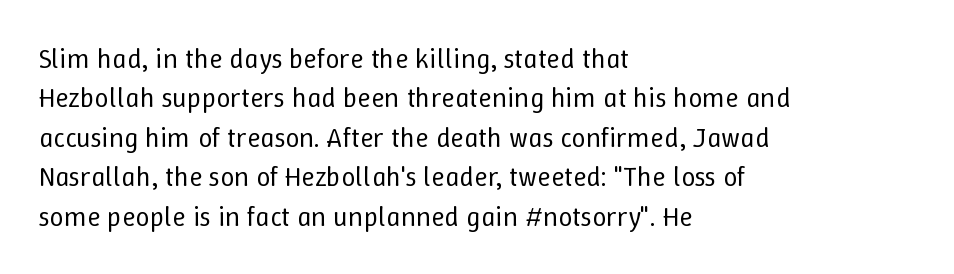
Proportional: the letters do not fall into vertical columns. Quick note: underline off. Caption: face not bold, strokes unweighted. Leftover space on each line is placed entirely after the last word. The rendering uses a moderate line-height, typical for paragraphs. There is no visible air inserted between adjacent glyphs.
